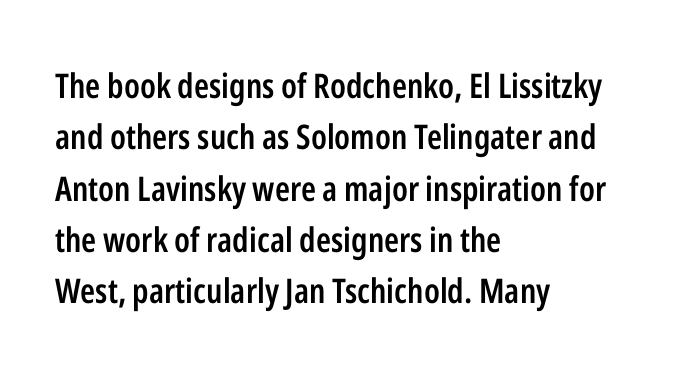
{"serif": "no", "italic": "no", "bold": "semi", "weight": "semibold", "width": "condensed", "stroke_contrast": "low", "x_height": "medium", "monospaced": "no", "underline": "no", "align": "left", "line_spacing": "normal", "line_spacing_ratio": 1.51, "letter_spacing": "normal", "letter_spacing_em": 0.0, "glyph_px": 34}
